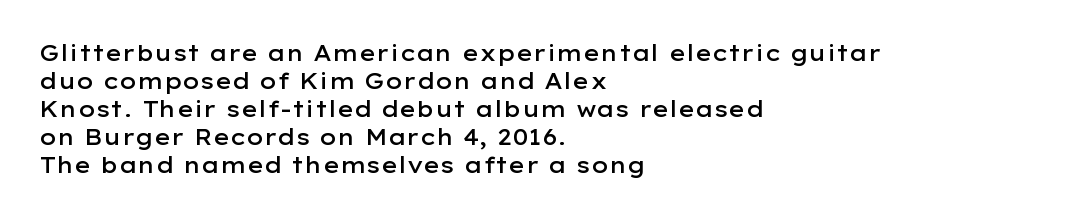
The image shows 22 px text type, upright; set left-aligned, normal line spacing (1.27x), normal letter spacing, not underlined.
